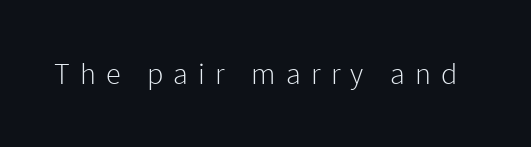
{"serif": "no", "italic": "no", "bold": "no", "weight": "light", "width": "normal", "stroke_contrast": "low", "x_height": "medium", "monospaced": "no", "underline": "no", "letter_spacing": "wide", "letter_spacing_em": 0.34, "glyph_px": 30}
